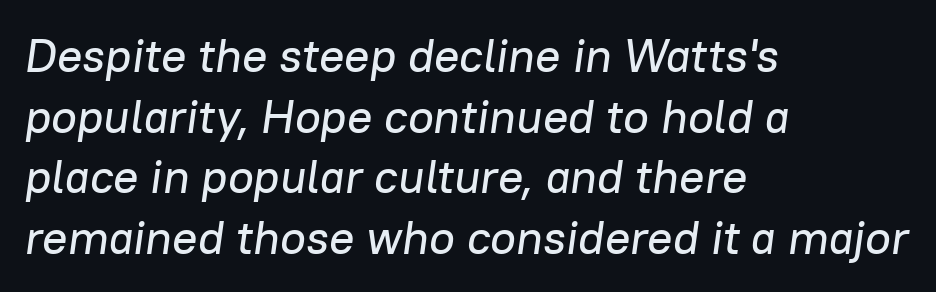
The image shows 47 px text type, italic (leaning right); set left-aligned, normal line spacing (1.29x), normal letter spacing, not underlined; low stroke contrast and a medium x-height.
